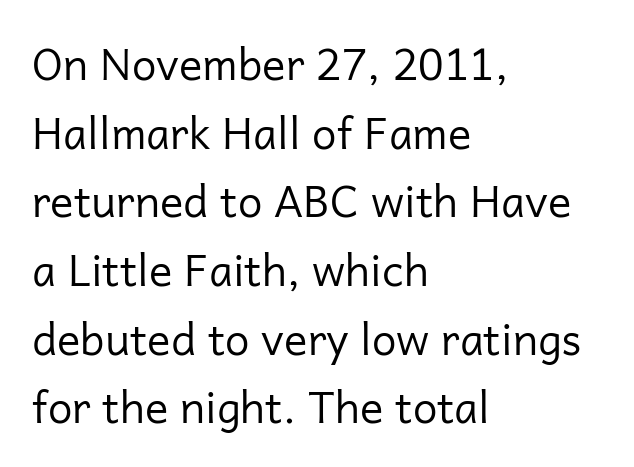
{"serif": "no", "italic": "no", "bold": "no", "weight": "regular", "width": "normal", "stroke_contrast": "low", "x_height": "medium", "monospaced": "no", "underline": "no", "align": "left", "line_spacing": "normal", "line_spacing_ratio": 1.56, "letter_spacing": "normal", "letter_spacing_em": 0.0, "glyph_px": 44}
